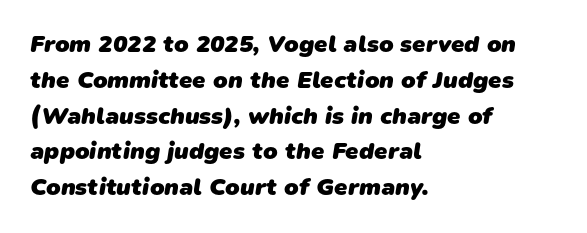
The image shows 24 px bold type; set left-aligned, normal line spacing (1.49x), normal letter spacing, not underlined.
